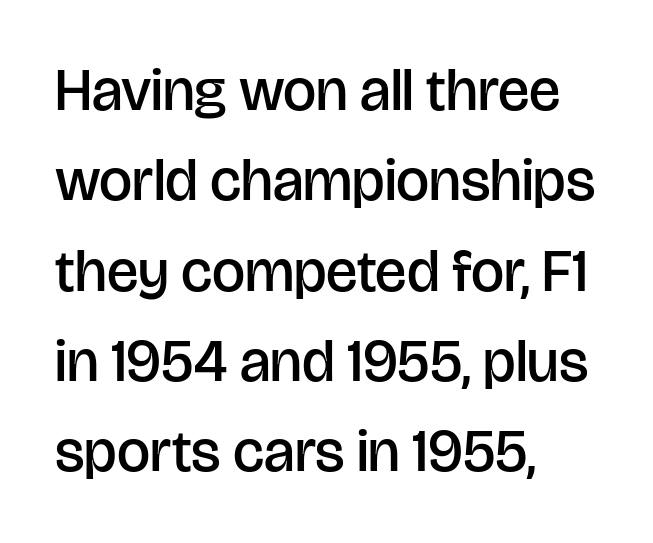
{"serif": "no", "italic": "no", "bold": "semi", "weight": "semibold", "width": "normal", "stroke_contrast": "low", "x_height": "large", "monospaced": "no", "underline": "no", "align": "left", "line_spacing": "normal", "line_spacing_ratio": 1.53, "letter_spacing": "normal", "letter_spacing_em": 0.0, "glyph_px": 59}
